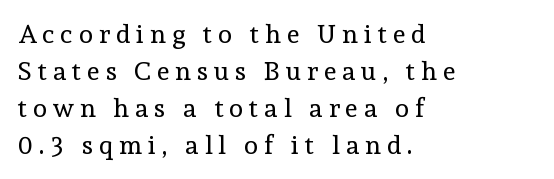
The rows are spaced the way most documents space them. The horizontal fit of the characters is loose and conspicuously gappy. Each stroke keeps to a modest, everyday thickness or less. The type sits square on the baseline with zero lean.
